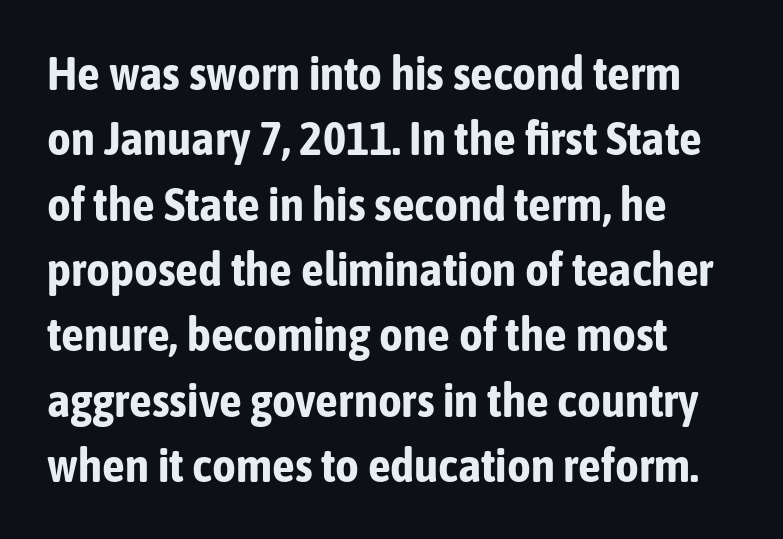
Regarding leading, the lines here are spaced in the standard way. The ragged edge is on the right, which tells us the setting is flush left. Rendered with straight, roman letterforms. Glance below the letters and you will spot only blank space. The typesetting leans heavy: a genuine bold. Font category for this specimen: sans-serif.
